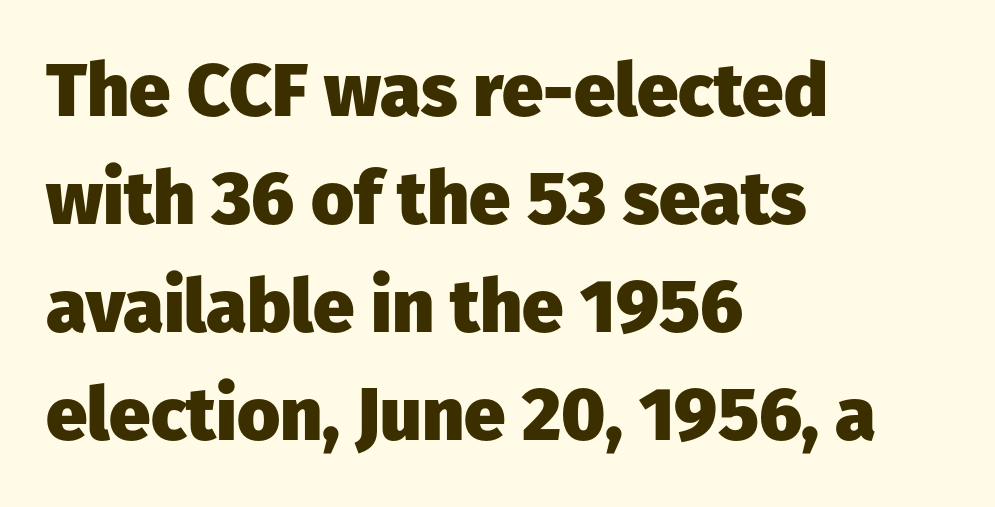
Q: Is the text bold? A: Yes.
Q: Is the text italic (slanted)? A: No, it is upright.
Q: Is the typeface a serif or a sans-serif typeface? A: Sans-serif.
Q: Is the text underlined? A: No.
Q: How is the paragraph aligned? A: Left-aligned.
Q: Is the spacing between letters normal or unusually wide? A: Normal.
Q: Is the spacing between lines tight, normal or loose? A: Normal.
Q: Width (condensed, normal, or wide)? A: Normal.
Q: Stroke contrast? A: Low.
Q: x-height? A: Medium.
Q: Monospaced? A: No.
